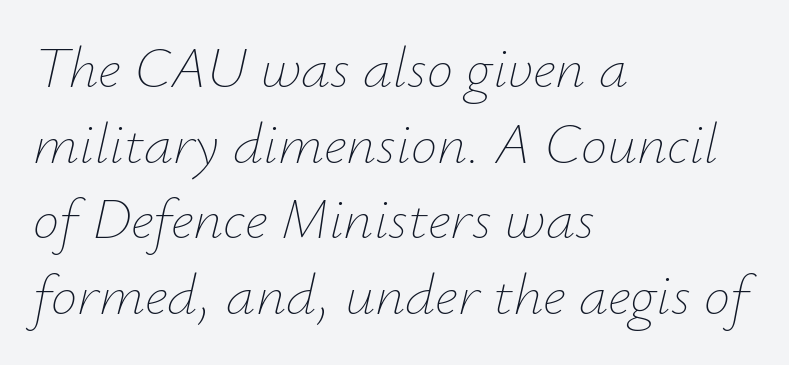
Q: Is the text bold? A: No.
Q: Is the text italic (slanted)? A: Yes, it leans right by about 12 degrees.
Q: Is the text underlined? A: No.
Q: How is the paragraph aligned? A: Left-aligned.
Q: Is the spacing between letters normal or unusually wide? A: Normal.
Q: Is the spacing between lines tight, normal or loose? A: Normal.
Q: Width (condensed, normal, or wide)? A: Normal.
Q: Stroke contrast? A: Low.
Q: x-height? A: Small.
Q: Monospaced? A: No.
